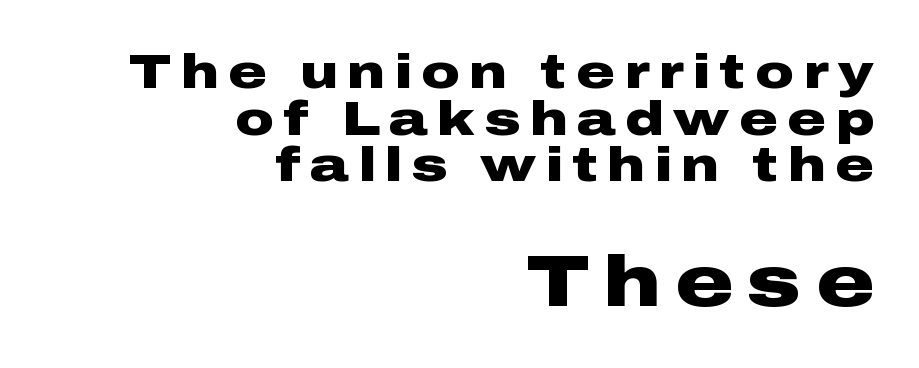
Q: Is the text bold? A: Yes.
Q: Is the text italic (slanted)? A: No, it is upright.
Q: Is the typeface a serif or a sans-serif typeface? A: Sans-serif.
Q: Is the text underlined? A: No.
Q: How is the paragraph aligned? A: Right-aligned.
Q: Is the spacing between letters normal or unusually wide? A: Unusually wide.
Q: Is the spacing between lines tight, normal or loose? A: Tight.
Q: Which block of text is set in a larger size, the first (top) or the second (bottom)? A: The second (bottom) one.
Q: Width (condensed, normal, or wide)? A: Wide.
Q: Stroke contrast? A: Low.
Q: x-height? A: Medium.
Q: Monospaced? A: No.
